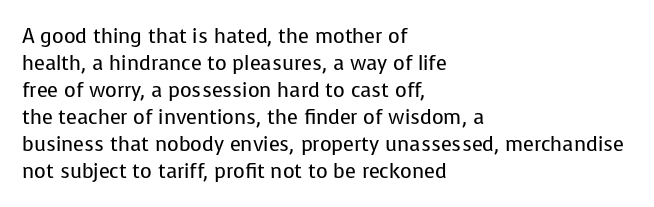
{"italic": "no", "bold": "no", "underline": "no", "align": "left", "line_spacing": "normal", "line_spacing_ratio": 1.35, "letter_spacing": "normal", "letter_spacing_em": 0.0, "glyph_px": 20}
